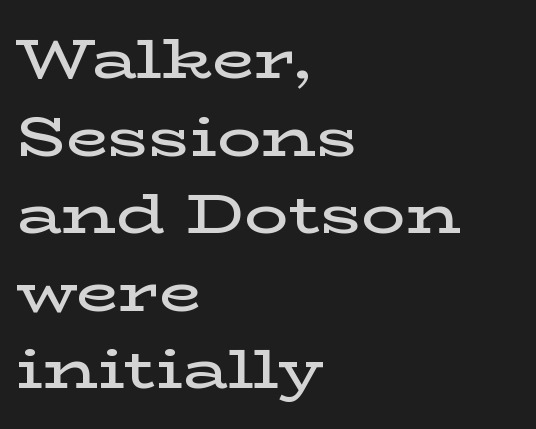
Q: Is the text bold? A: Semi-bold.
Q: Is the text italic (slanted)? A: No, it is upright.
Q: Is the typeface a serif or a sans-serif typeface? A: Serif.
Q: Is the text underlined? A: No.
Q: How is the paragraph aligned? A: Left-aligned.
Q: Is the spacing between letters normal or unusually wide? A: Normal.
Q: Is the spacing between lines tight, normal or loose? A: Normal.
Q: Width (condensed, normal, or wide)? A: Wide.
Q: Stroke contrast? A: Low.
Q: x-height? A: Medium.
Q: Monospaced? A: No.
